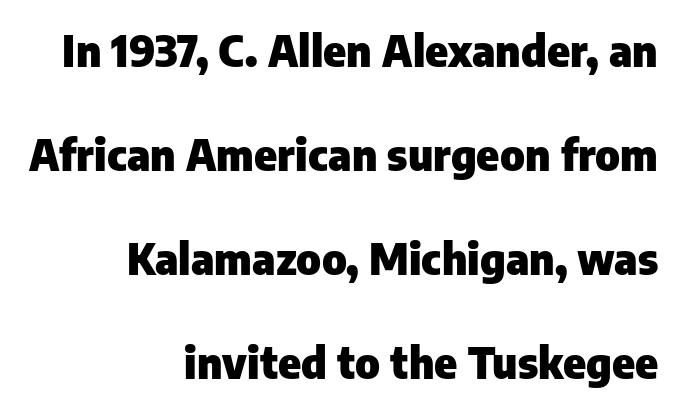
Every letter is thick-stroked: bold, no question. The space between consecutive lines is lavish. The letters advance in unequal steps, a hallmark of proportional type. Posture: vertical. The line texture is even and compact thanks to regular tracking.
